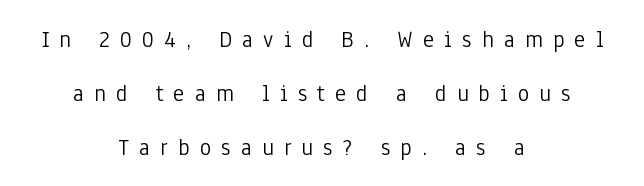
The image shows 24 px text type, upright; set centered, loose line spacing (2.24x), unusually wide letter spacing (+0.42 em), not underlined.
